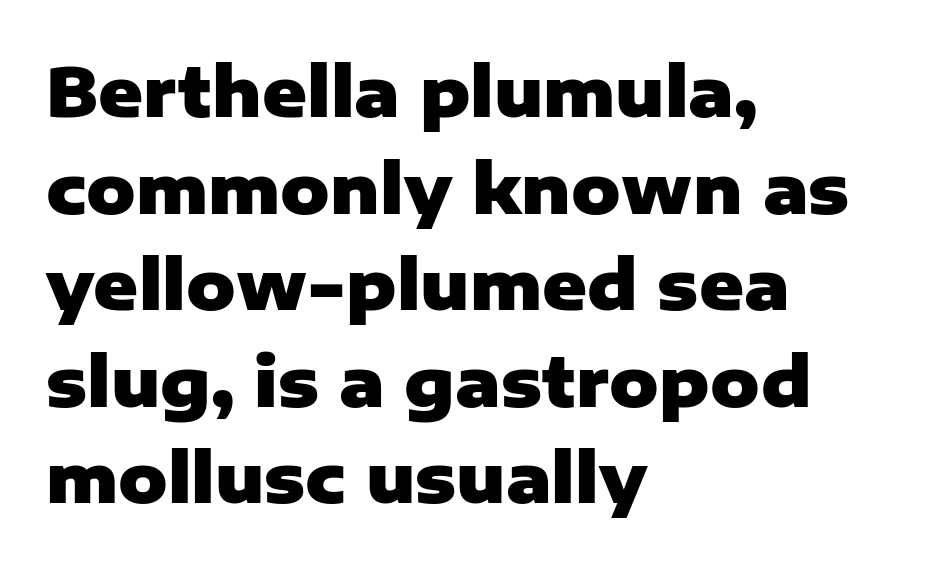
Varying glyph widths throughout — classic text-font behaviour. The letterforms sit shoulder to shoulder at normal distance. Designer's note — italics off, roman on. If you drew a ruler down the left edge, every line would touch it. The strokes are fattened all the way to bold. A sans-serif font was chosen for this passage.
